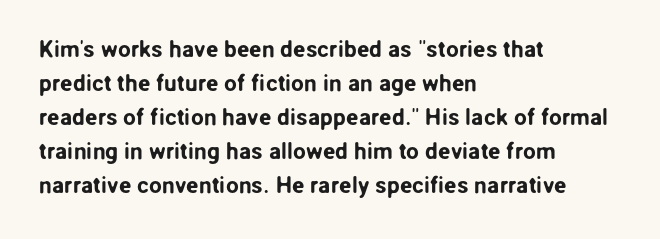
The image shows 23 px text type, upright; set left-aligned, normal line spacing (1.48x), normal letter spacing, not underlined.
